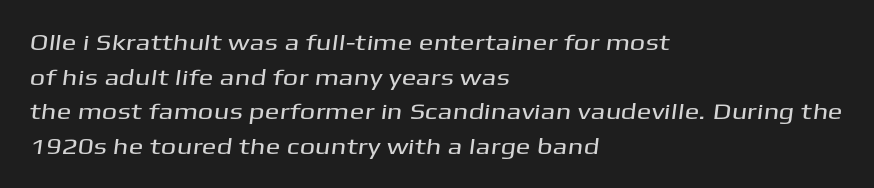
The space between consecutive lines is moderate. The type is set solid horizontally, with unmodified tracking. The passage is arranged the way most books set body copy — flush left. A bare baseline throughout the passage.
